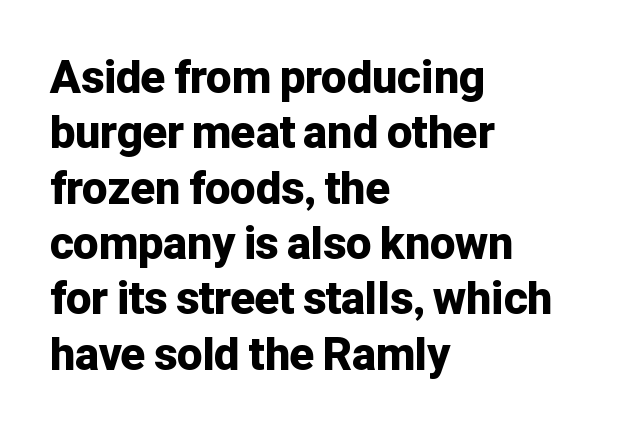
Q: Is the text bold? A: Yes.
Q: Is the text italic (slanted)? A: No, it is upright.
Q: Is the typeface a serif or a sans-serif typeface? A: Sans-serif.
Q: Is the text underlined? A: No.
Q: How is the paragraph aligned? A: Left-aligned.
Q: Is the spacing between letters normal or unusually wide? A: Normal.
Q: Width (condensed, normal, or wide)? A: Normal.
Q: Stroke contrast? A: Low.
Q: x-height? A: Medium.
Q: Monospaced? A: No.
